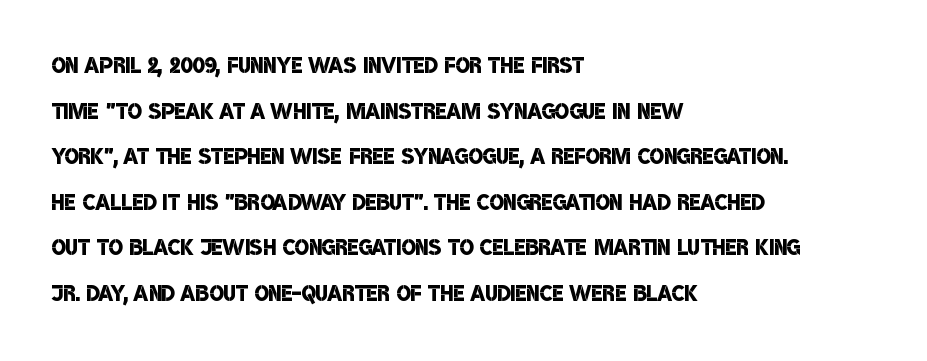
The image shows 30 px semibold, condensed sans-serif type; set left-aligned, normal line spacing (1.52x), normal letter spacing, not underlined; low stroke contrast and a large x-height.
